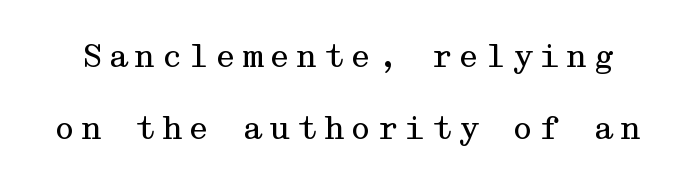
Q: Is the text bold? A: No.
Q: Is the text italic (slanted)? A: No, it is upright.
Q: Is the typeface a serif or a sans-serif typeface? A: Serif.
Q: Is the text underlined? A: No.
Q: Is the spacing between lines tight, normal or loose? A: Loose.
Q: Width (condensed, normal, or wide)? A: Wide.
Q: Stroke contrast? A: Medium.
Q: x-height? A: Medium.
